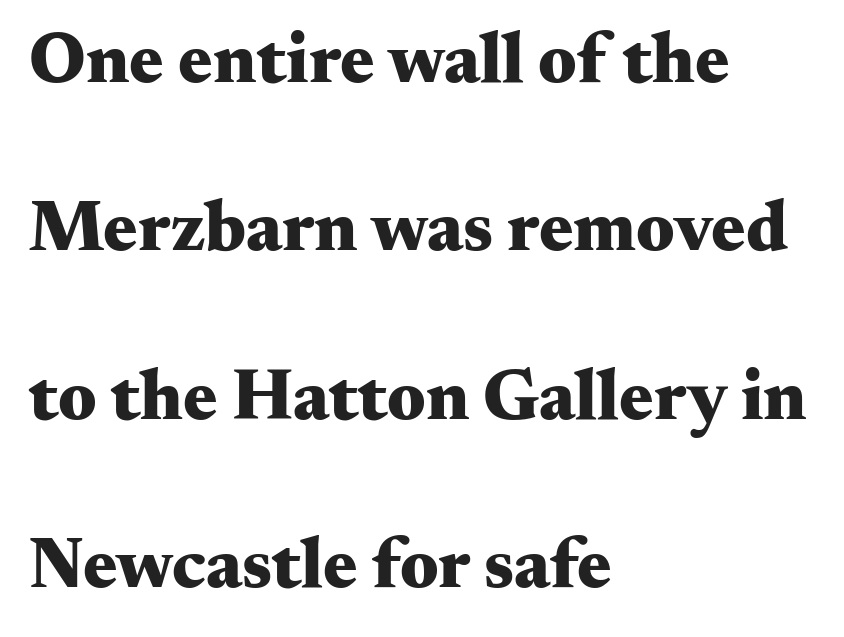
The type family on display is of the serif kind. Beneath every word, the page is bare. Short note: letters normally spaced. Heft: maximum for text — a bold.
